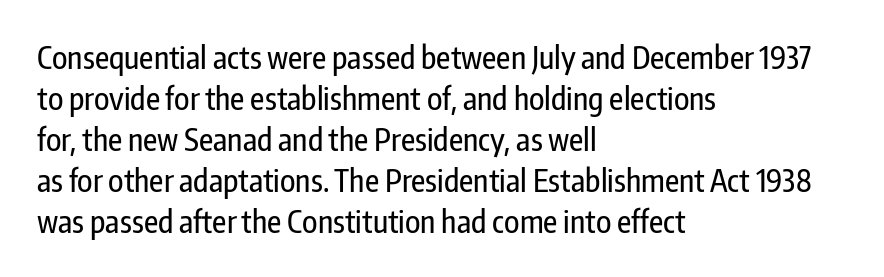
Q: Is the text italic (slanted)? A: No, it is upright.
Q: Is the typeface a serif or a sans-serif typeface? A: Sans-serif.
Q: Is the text underlined? A: No.
Q: How is the paragraph aligned? A: Left-aligned.
Q: Is the spacing between letters normal or unusually wide? A: Normal.
Q: Is the spacing between lines tight, normal or loose? A: Normal.
Q: Width (condensed, normal, or wide)? A: Condensed.
Q: Stroke contrast? A: Low.
Q: x-height? A: Medium.
Q: Monospaced? A: No.
